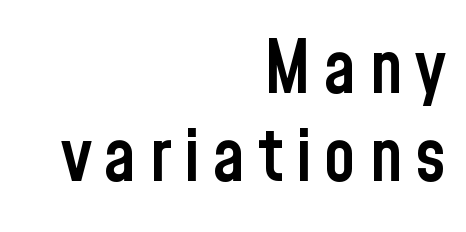
Q: Is the text bold? A: Semi-bold.
Q: Is the text italic (slanted)? A: No, it is upright.
Q: Is the typeface a serif or a sans-serif typeface? A: Sans-serif.
Q: Is the text underlined? A: No.
Q: How is the paragraph aligned? A: Right-aligned.
Q: Width (condensed, normal, or wide)? A: Condensed.
Q: Stroke contrast? A: Low.
Q: x-height? A: Medium.
Q: Monospaced? A: No.
